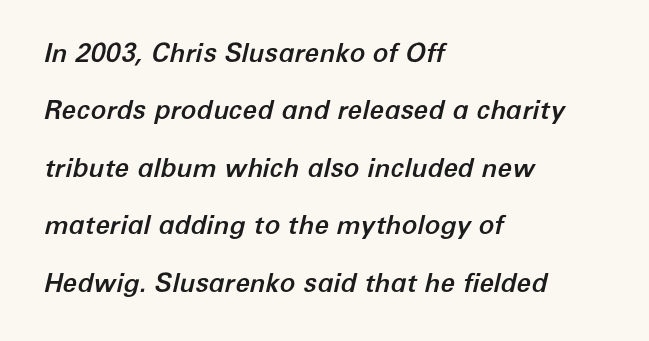
Q: Is the text italic (slanted)? A: Yes, it leans right by about 12 degrees.
Q: Is the text underlined? A: No.
Q: How is the paragraph aligned? A: Left-aligned.
Q: Is the spacing between letters normal or unusually wide? A: Normal.
Q: Is the spacing between lines tight, normal or loose? A: Loose.
